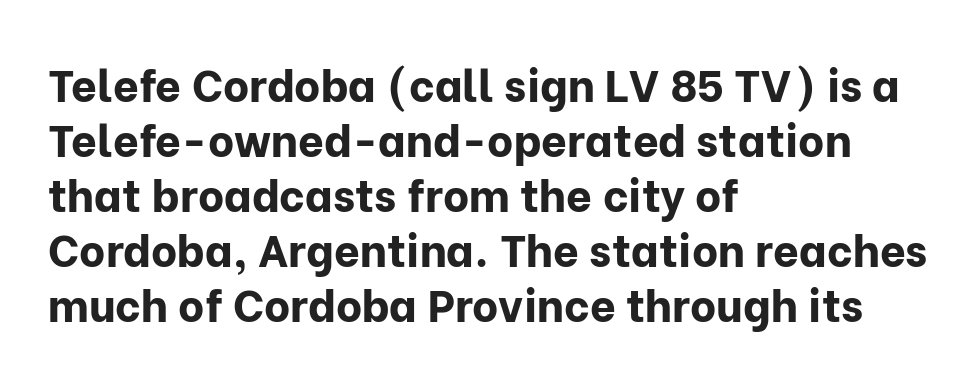
The compositor pushed each line to the left boundary. Underline: absent. Is this a sans? Yes — the strokes have no serifs. Standard letterfit; no display-style spreading of the glyphs.
